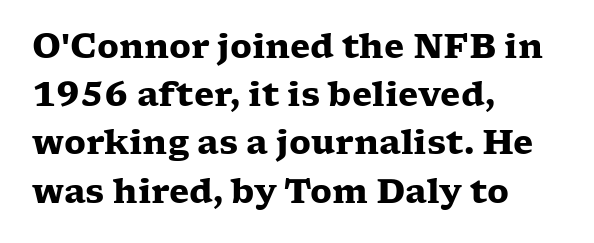
Q: Is the text bold? A: Yes.
Q: Is the text italic (slanted)? A: No, it is upright.
Q: Is the typeface a serif or a sans-serif typeface? A: Serif.
Q: Is the text underlined? A: No.
Q: How is the paragraph aligned? A: Left-aligned.
Q: Is the spacing between letters normal or unusually wide? A: Normal.
Q: Is the spacing between lines tight, normal or loose? A: Normal.
Q: Width (condensed, normal, or wide)? A: Wide.
Q: Stroke contrast? A: Low.
Q: x-height? A: Medium.
Q: Monospaced? A: No.
